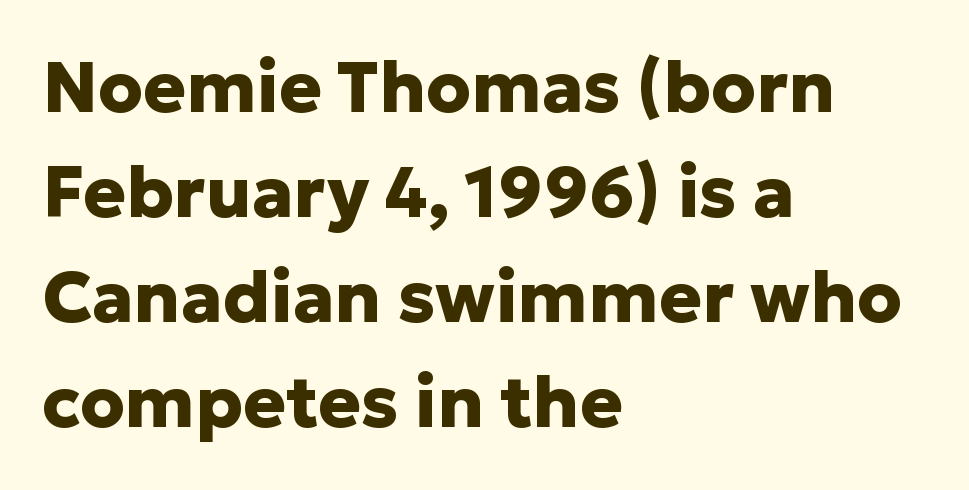
These lines sit exactly where default settings would place them. Grotesque or geometric, the face here clearly has no serifs. Is this a fixed-width face? No — the glyphs have proportional, varying widths. Is there any slant? The stems are plumb. The face used here has the dense, thick strokes of a bold. The passage shown is not underscored anywhere.
